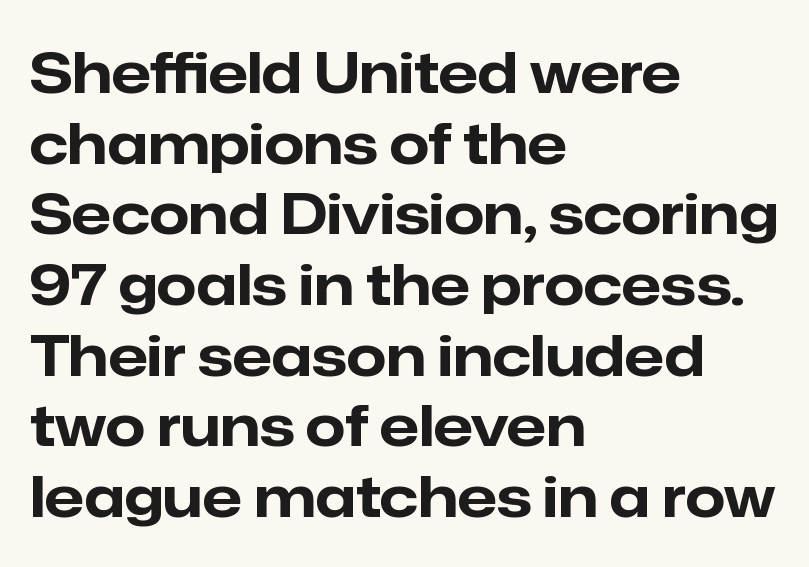
A clean baseline with only descenders dipping below it. The passage shown is typed in a proportional face where columns would drift. Does the type have serifs? No, each stem ends abruptly. Horizontal alignment here is leftward, the default for most running prose. It's the straight-up-and-down kind of type.
